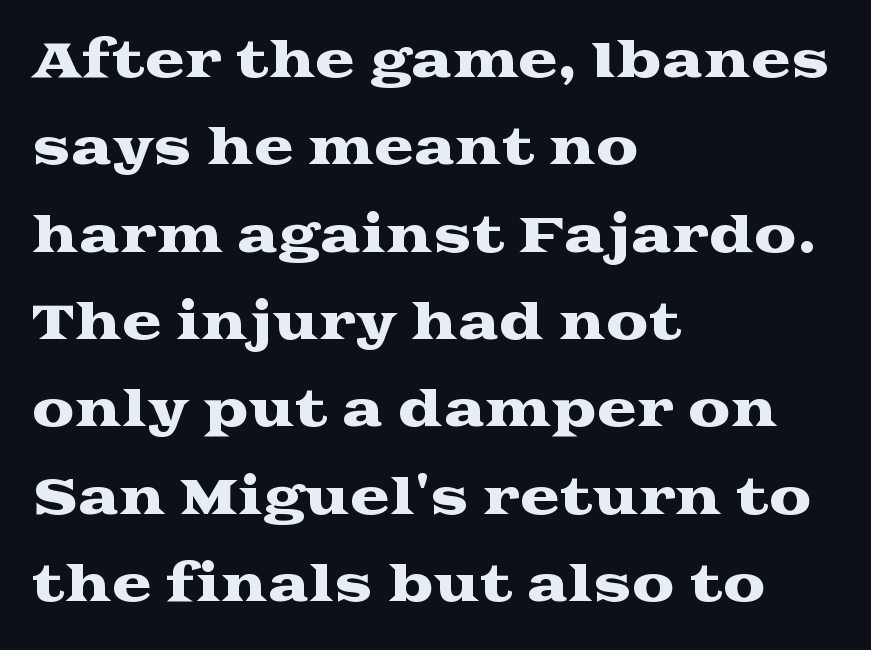
{"serif": "yes", "italic": "no", "width": "wide", "stroke_contrast": "medium", "x_height": "medium", "monospaced": "no", "underline": "no", "align": "left", "line_spacing_ratio": 1.82, "letter_spacing": "normal", "letter_spacing_em": 0.0, "glyph_px": 48}
